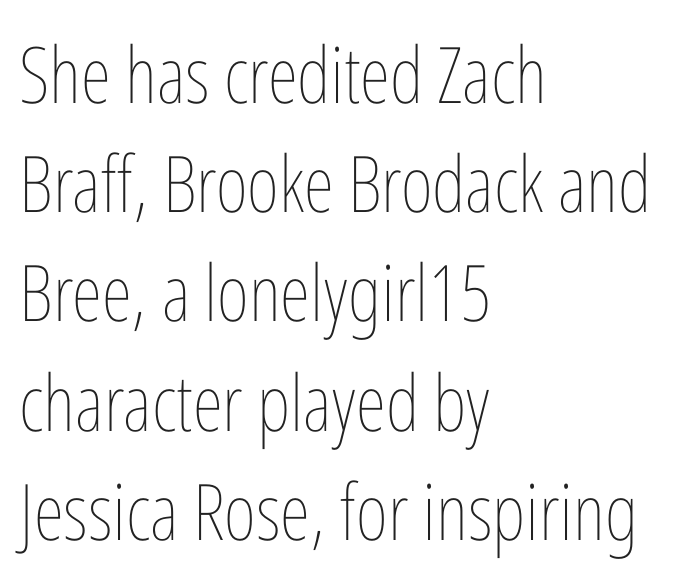
The lettering stays uniformly vertical, giving the passage a roman look. Is the stroke heavy? The answer is a plain regular-or-lighter. A normal amount of white space separates one row of letters from the next. The passage shown is typed in a proportional face where columns would drift. The passage shown is not underscored anywhere. The text block is weighted toward the left margin, trailing off unevenly rightward.
